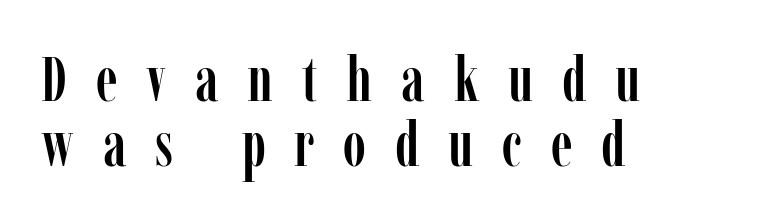
Honestly, the rows look squashed on top of each other. The lettering stays uniformly vertical, giving the passage a roman look. Underline: absent. The letters advance in unequal steps, a hallmark of proportional type. The type family on display is of the serif kind.
